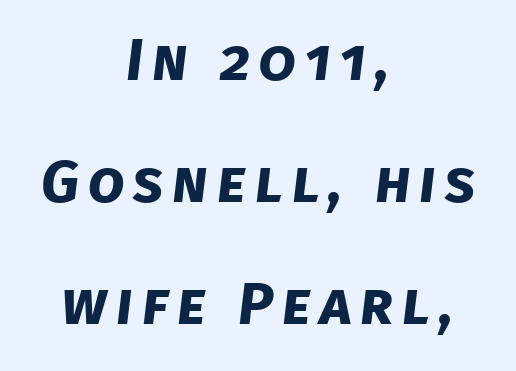
Type without underlining. If you folded the block vertically in half, each line would mirror itself in length. Compared with an ordinary text face, these strokes are far heavier — a full bold. Spacing verdict: proportional, widths tailored to each character. Does the leading feel generous? Absolutely, it's lavish. Grotesque or geometric, the face here clearly has no serifs.
